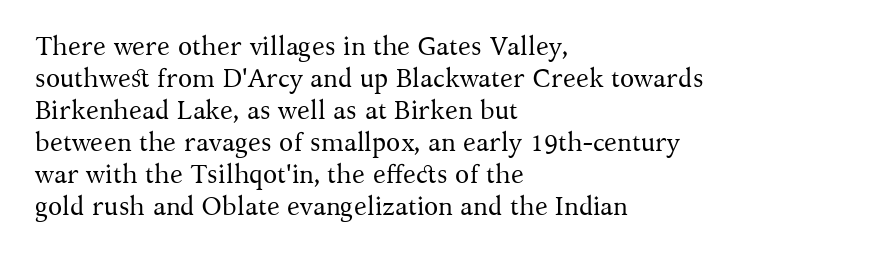
Q: Is the text bold? A: No.
Q: Is the text italic (slanted)? A: No, it is upright.
Q: Is the text underlined? A: No.
Q: How is the paragraph aligned? A: Left-aligned.
Q: Is the spacing between letters normal or unusually wide? A: Normal.
